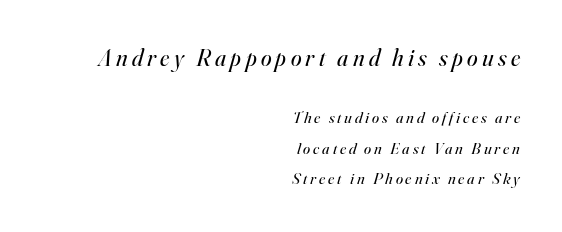
There's an unmistakable incline to the writing here. The text block is weighted toward the right margin, trailing off unevenly leftward. The rendering uses a large line-height, opening up the rows. The strokes are not fattened; the text isn't bold. Is the lower block the larger one? No — the upper block carries the bigger type.
